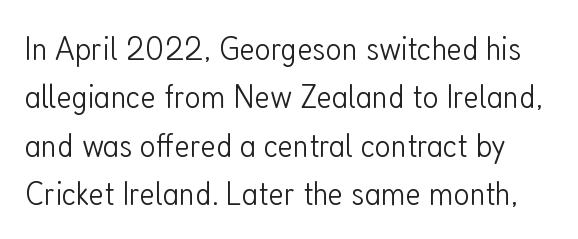
Q: Is the text bold? A: No.
Q: Is the text italic (slanted)? A: No, it is upright.
Q: Is the typeface a serif or a sans-serif typeface? A: Sans-serif.
Q: Is the text underlined? A: No.
Q: Is the spacing between letters normal or unusually wide? A: Normal.
Q: Is the spacing between lines tight, normal or loose? A: Normal.
Q: Width (condensed, normal, or wide)? A: Condensed.
Q: Stroke contrast? A: Low.
Q: x-height? A: Medium.
Q: Monospaced? A: No.
